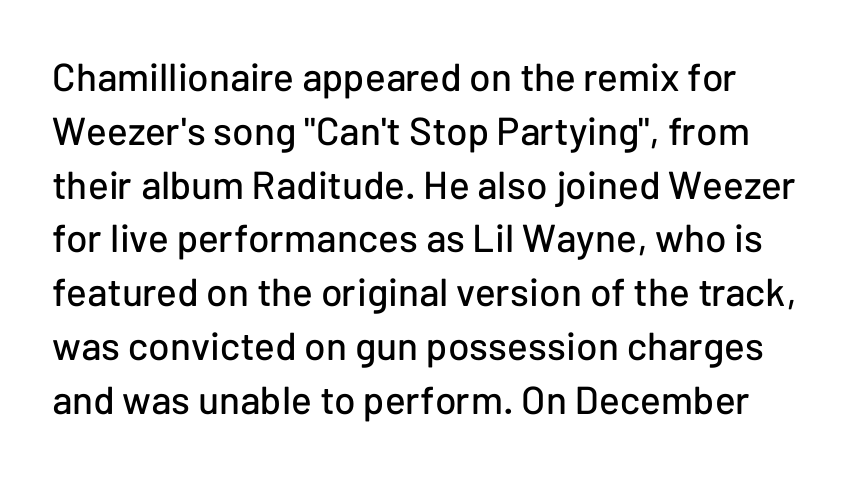
{"serif": "no", "italic": "no", "width": "normal", "stroke_contrast": "low", "x_height": "medium", "monospaced": "no", "underline": "no", "line_spacing": "normal", "line_spacing_ratio": 1.38, "letter_spacing": "normal", "letter_spacing_em": 0.0, "glyph_px": 39}
